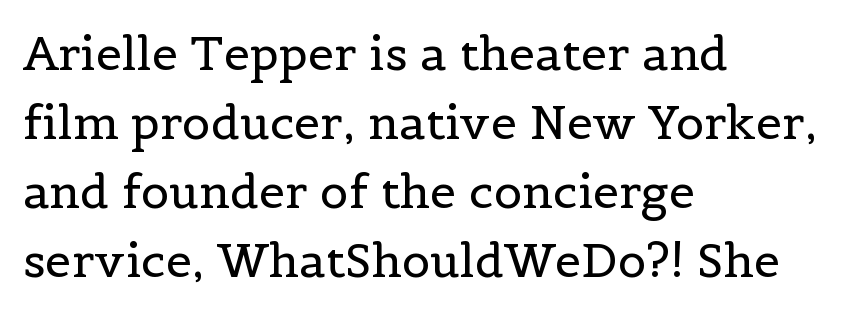
{"serif": "yes", "italic": "no", "bold": "no", "weight": "regular", "width": "normal", "x_height": "medium", "monospaced": "no", "underline": "no", "align": "left", "line_spacing": "normal", "line_spacing_ratio": 1.47, "letter_spacing": "normal", "letter_spacing_em": 0.0, "glyph_px": 47}
